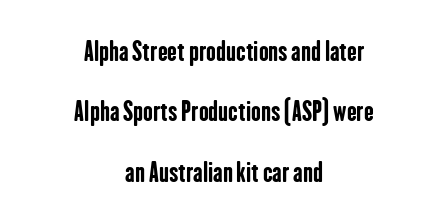
The image shows 26 px bold type, upright; set centered, loose line spacing (2.32x), normal letter spacing, not underlined.
